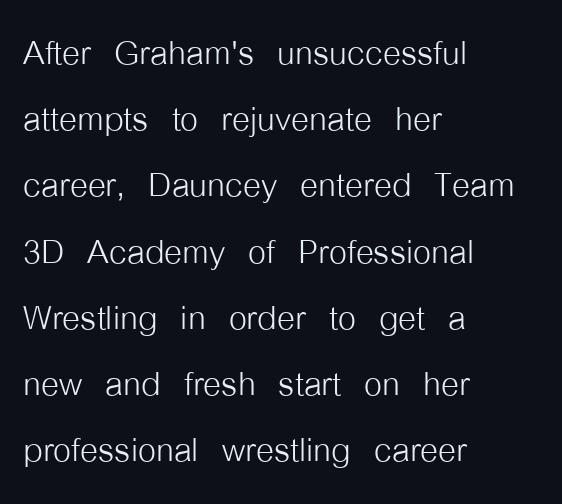
The image shows 46 px light, condensed sans-serif type, upright; set left-aligned, normal line spacing (1.44x), normal letter spacing, not underlined; low stroke contrast and a medium x-height.
